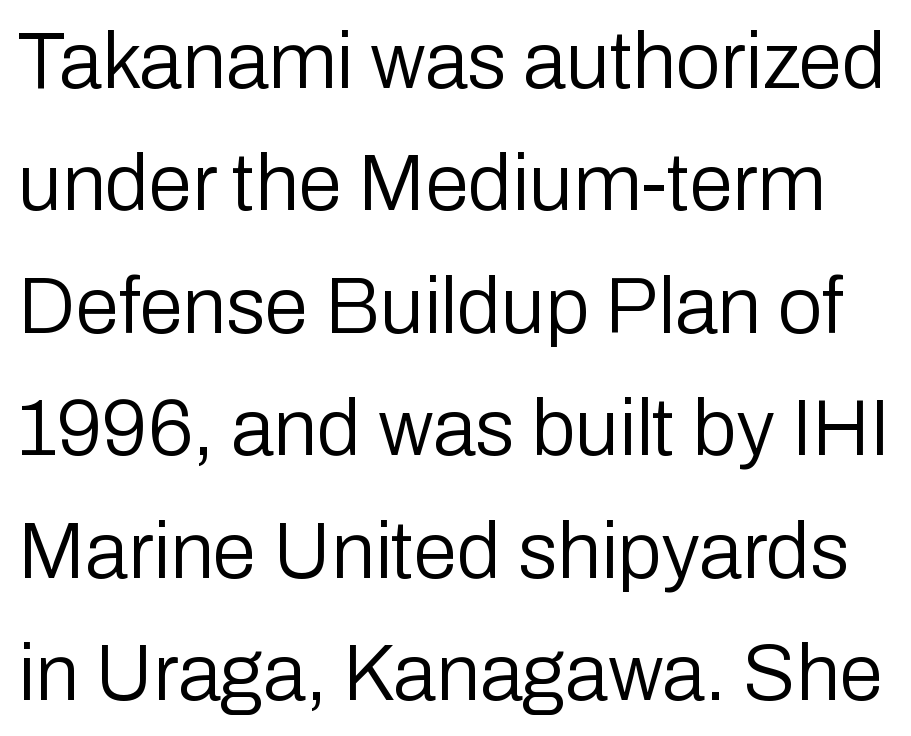
Nothing sits at the stroke ends, so this counts as sans-serif. You could not count columns in this text — the font is proportionally spaced. Between one letter and the next there's only the usual sliver of space. Stems and bowls with no extra thickness — not bold. Anything drawn beneath the words? Only blank space.
